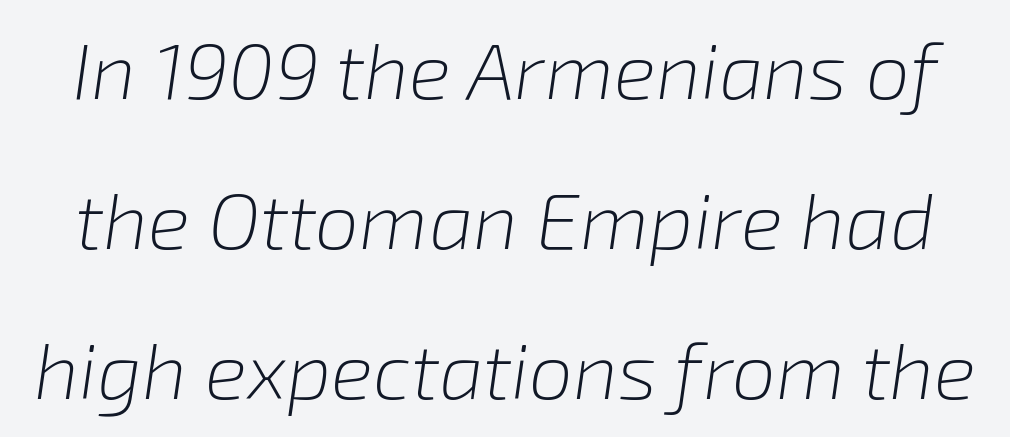
Q: Is the text bold? A: No.
Q: Is the text italic (slanted)? A: Yes, it leans right by about 8 degrees.
Q: Is the text underlined? A: No.
Q: Is the spacing between letters normal or unusually wide? A: Normal.
Q: Is the spacing between lines tight, normal or loose? A: Loose.
Q: Width (condensed, normal, or wide)? A: Normal.
Q: Stroke contrast? A: Low.
Q: x-height? A: Medium.
Q: Monospaced? A: No.
